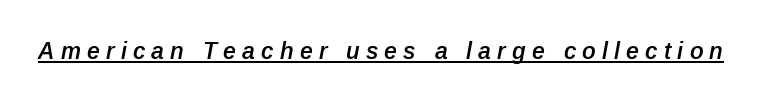
In terms of weight, the rendering is demibold, just under bold. Is the letter spacing exaggerated? Yes — the characters are pushed far apart. The glyphs look as if they've been sheared to an angle. This sample carries an underscore along the baseline area.
